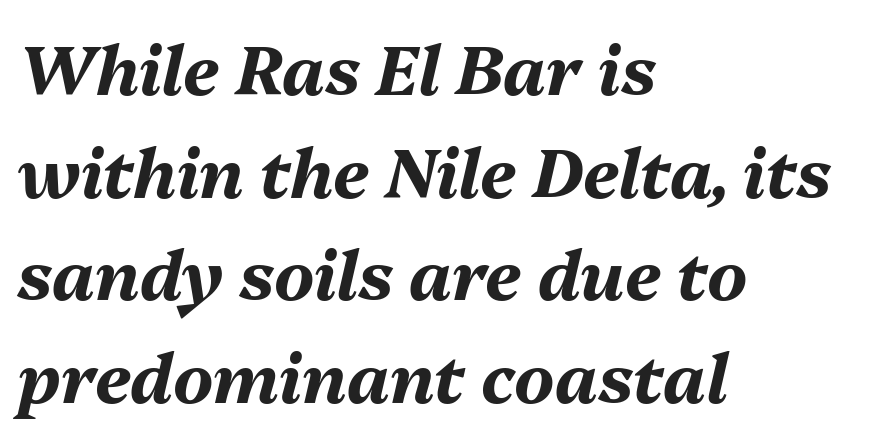
The image shows 68 px bold type, italic (leaning right); set left-aligned, normal line spacing (1.51x), normal letter spacing, not underlined; medium stroke contrast and a medium x-height.
